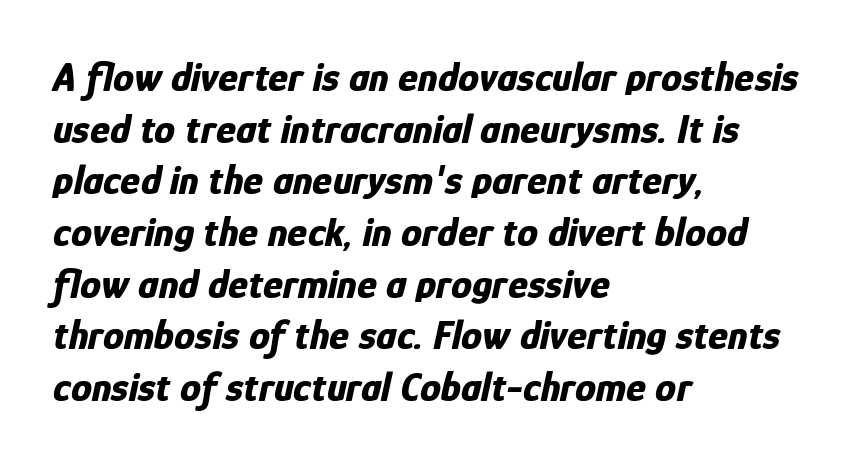
The image shows 42 px bold, condensed type, italic (leaning right); set left-aligned, line spacing 1.23x, normal letter spacing, not underlined; low stroke contrast and a medium x-height.
